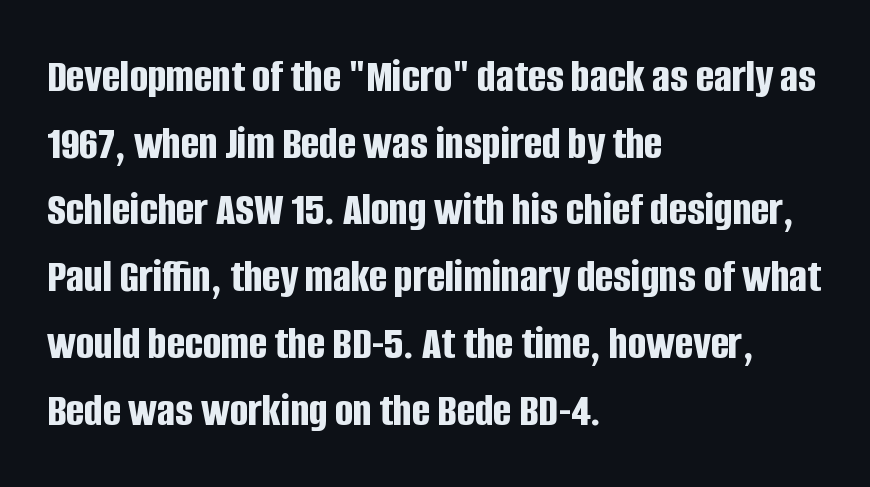
{"serif": "no", "italic": "no", "bold": "yes", "weight": "bold", "width": "condensed", "stroke_contrast": "low", "x_height": "large", "monospaced": "no", "underline": "no", "align": "left", "line_spacing": "normal", "line_spacing_ratio": 1.39, "letter_spacing": "normal", "letter_spacing_em": 0.0, "glyph_px": 48}
